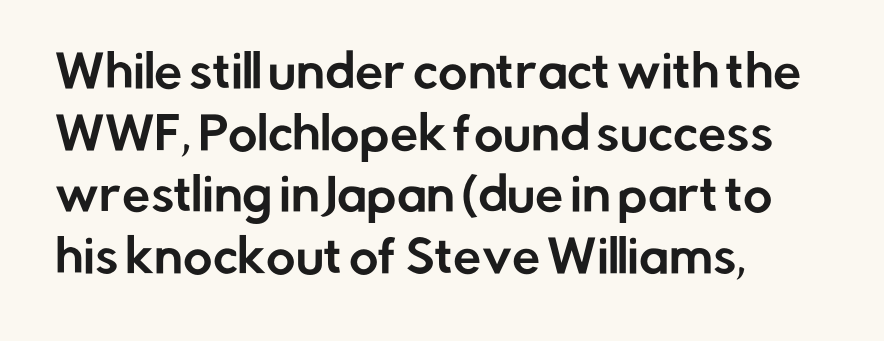
Q: Is the text italic (slanted)? A: No, it is upright.
Q: Is the typeface a serif or a sans-serif typeface? A: Sans-serif.
Q: Is the text underlined? A: No.
Q: How is the paragraph aligned? A: Left-aligned.
Q: Is the spacing between letters normal or unusually wide? A: Normal.
Q: Is the spacing between lines tight, normal or loose? A: Normal.
Q: Width (condensed, normal, or wide)? A: Normal.
Q: Stroke contrast? A: Low.
Q: x-height? A: Medium.
Q: Monospaced? A: No.
